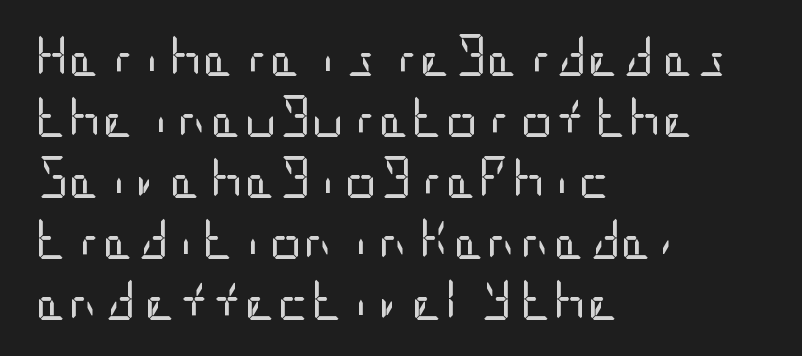
The passage shown has conventional tracking throughout. Only glyphs here, with clear space below each row. Each letter's strokes conclude bluntly, with no projecting serifs. The rendering anchors every line to the left-hand side. Does the lettering tilt? It doesn't — this is upright. This reads as an unemphasized weight, regular at the heaviest.
